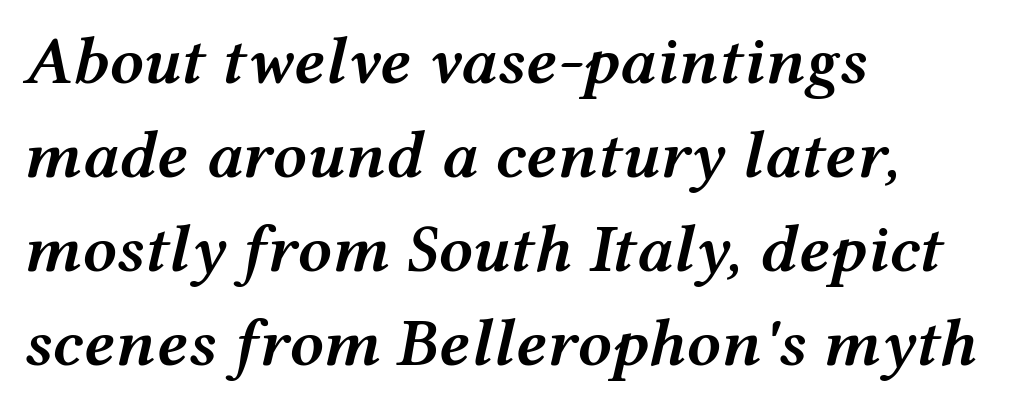
Q: Is the text bold? A: Semi-bold.
Q: Is the text italic (slanted)? A: Yes, it leans right by about 12 degrees.
Q: Is the text underlined? A: No.
Q: How is the paragraph aligned? A: Left-aligned.
Q: Is the spacing between letters normal or unusually wide? A: Normal.
Q: Is the spacing between lines tight, normal or loose? A: Normal.
Q: Width (condensed, normal, or wide)? A: Wide.
Q: Stroke contrast? A: Medium.
Q: x-height? A: Medium.
Q: Monospaced? A: No.
